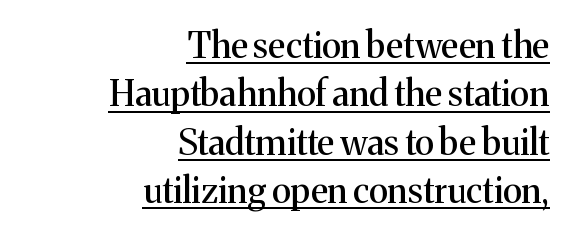
The image shows 35 px serif type, upright; set right-aligned, normal line spacing (1.38x), normal letter spacing, underlined; medium stroke contrast and a medium x-height.
